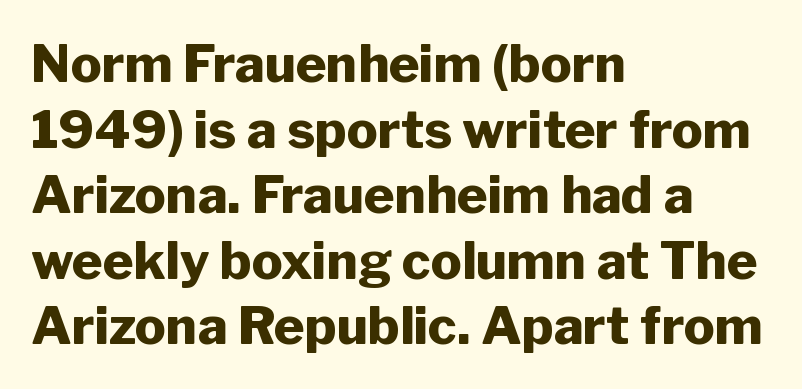
Q: Is the text bold? A: Yes.
Q: Is the text italic (slanted)? A: No, it is upright.
Q: Is the typeface a serif or a sans-serif typeface? A: Sans-serif.
Q: Is the text underlined? A: No.
Q: How is the paragraph aligned? A: Left-aligned.
Q: Is the spacing between letters normal or unusually wide? A: Normal.
Q: Is the spacing between lines tight, normal or loose? A: Normal.
Q: Width (condensed, normal, or wide)? A: Normal.
Q: Stroke contrast? A: Low.
Q: x-height? A: Medium.
Q: Monospaced? A: No.
